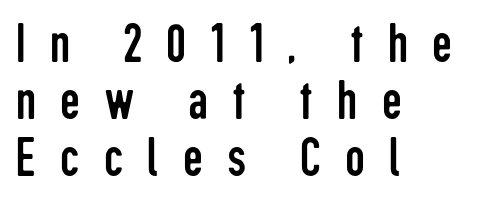
Q: Is the text bold? A: No.
Q: Is the text italic (slanted)? A: No, it is upright.
Q: Is the typeface a serif or a sans-serif typeface? A: Sans-serif.
Q: Is the text underlined? A: No.
Q: How is the paragraph aligned? A: Left-aligned.
Q: Is the spacing between letters normal or unusually wide? A: Unusually wide.
Q: Is the spacing between lines tight, normal or loose? A: Tight.
Q: Width (condensed, normal, or wide)? A: Condensed.
Q: Stroke contrast? A: Low.
Q: x-height? A: Medium.
Q: Monospaced? A: No.
